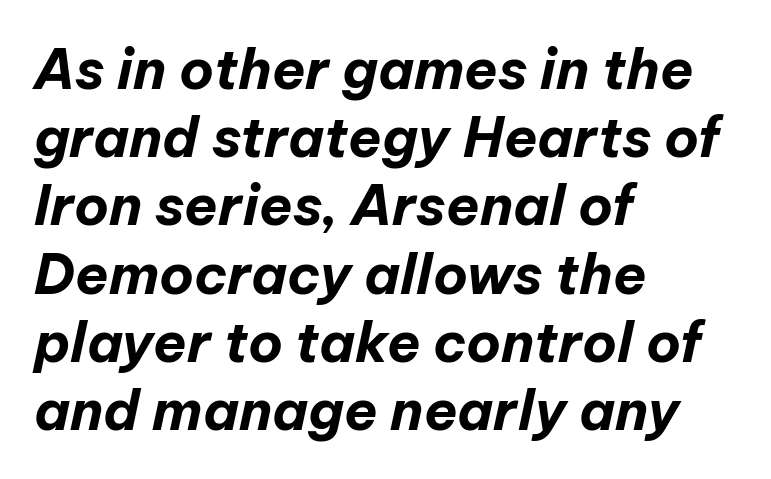
{"italic": "yes", "lean": "right", "slant_degrees": 12, "bold": "yes", "weight": "bold", "width": "normal", "stroke_contrast": "low", "x_height": "medium", "monospaced": "no", "underline": "no", "align": "left", "line_spacing_ratio": 1.24, "letter_spacing": "normal", "letter_spacing_em": 0.0, "glyph_px": 55}
